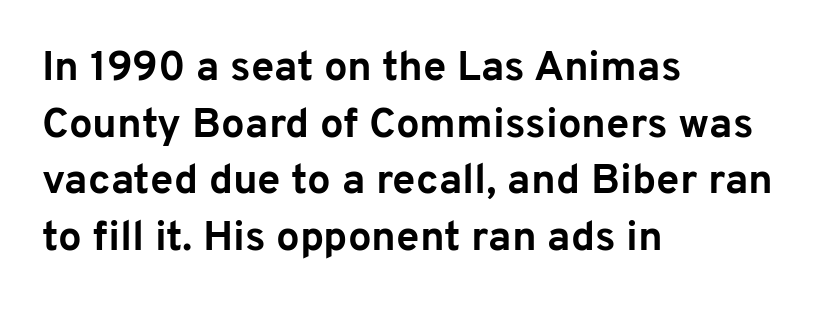
{"serif": "no", "italic": "no", "bold": "yes", "weight": "bold", "width": "normal", "stroke_contrast": "low", "x_height": "medium", "monospaced": "no", "underline": "no", "align": "left", "line_spacing": "normal", "line_spacing_ratio": 1.35, "letter_spacing": "normal", "letter_spacing_em": 0.0, "glyph_px": 42}
